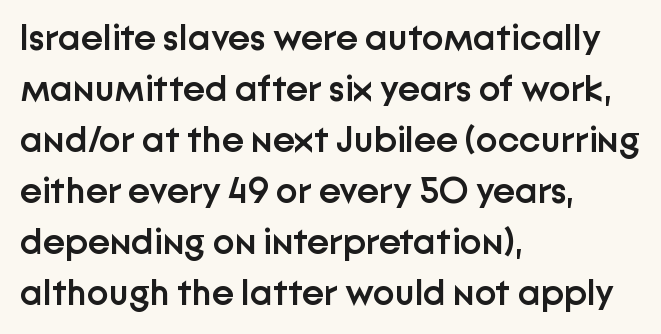
What stands out about the letter spacing? Nothing — it is the standard amount. Weight check: semibold — heavier than regular, not quite bold. The specimen omits any rule beneath the text block's lines. These lines are rendered in a variable-pitch font.
